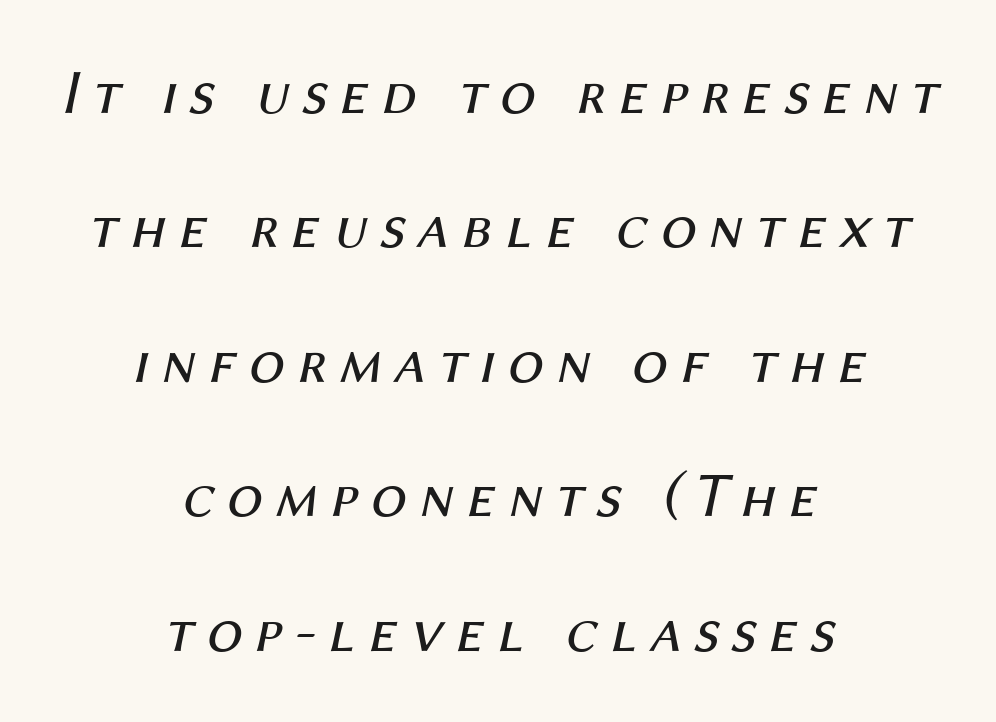
The strokes carry an ordinary text weight at most. Loosely led — the rows are spread out. The gap between lines stays unmarked. The paragraph has two soft edges and a firm central axis. Varying glyph widths throughout — classic text-font behaviour. Emphasis-style slanted type is in use.
